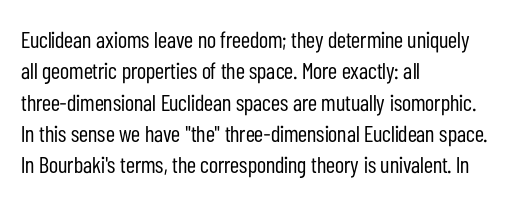
{"italic": "no", "bold": "no", "underline": "no", "align": "left", "line_spacing": "normal", "line_spacing_ratio": 1.36, "letter_spacing": "normal", "letter_spacing_em": 0.0, "glyph_px": 23}
